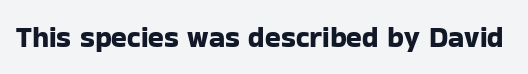
Q: Is the text italic (slanted)? A: No, it is upright.
Q: Is the typeface a serif or a sans-serif typeface? A: Sans-serif.
Q: Is the text underlined? A: No.
Q: Is the spacing between letters normal or unusually wide? A: Normal.
Q: Width (condensed, normal, or wide)? A: Normal.
Q: Stroke contrast? A: Low.
Q: x-height? A: Medium.
Q: Monospaced? A: No.
